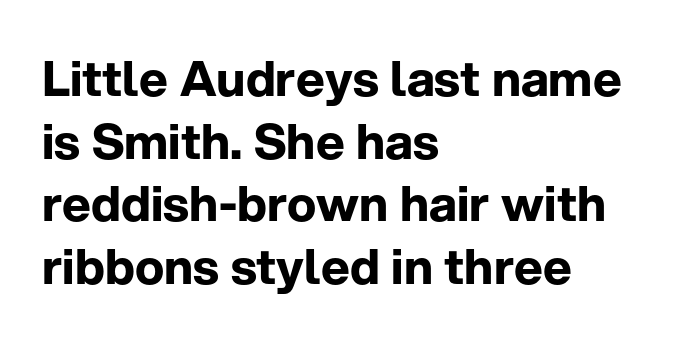
The letters advance in unequal steps, a hallmark of proportional type. The typesetting leans heavy: a genuine bold. Does the copy run flush right? No — it runs flush left. Underline: absent. The glyphs in this specimen are sans serif. Italic: no, the glyphs are upright roman.
